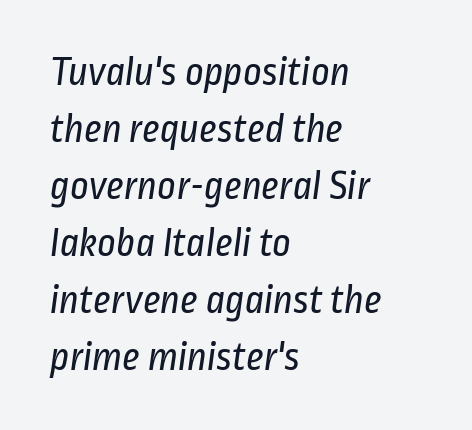
A quiet, ordinary-to-light weight characterises the typeface. Honestly, there is no underline to notice here at all. Spacing verdict: proportional, widths tailored to each character. What's the leading like? Ordinary, nothing unusual. The letters carry no serifs — their stems end cleanly without finishing strokes. Characters follow at the spacing the type designer built in.
